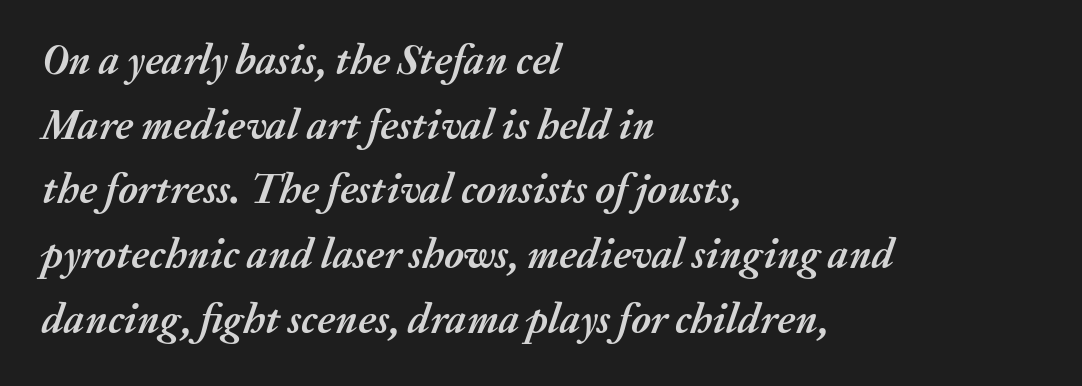
Q: Is the text bold? A: Yes.
Q: Is the text italic (slanted)? A: Yes, it leans right by about 20 degrees.
Q: Is the text underlined? A: No.
Q: How is the paragraph aligned? A: Left-aligned.
Q: Is the spacing between letters normal or unusually wide? A: Normal.
Q: Is the spacing between lines tight, normal or loose? A: Normal.
Q: Width (condensed, normal, or wide)? A: Normal.
Q: Stroke contrast? A: Medium.
Q: x-height? A: Medium.
Q: Monospaced? A: No.
